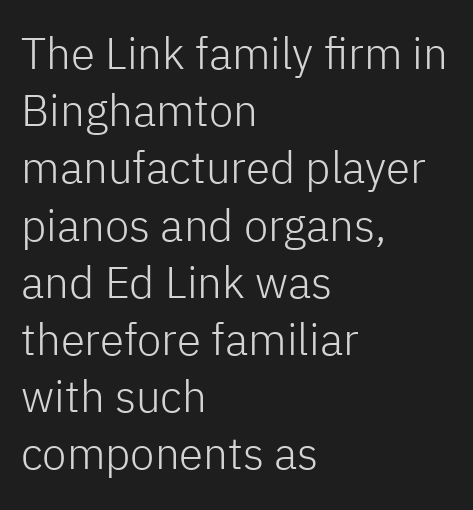
Heaviness? Minimal to ordinary, like unemphasized prose. The letters stand upright; this is a roman face. Line spacing here is normal. There is no visible air inserted between adjacent glyphs. Visually the block forms a straight wall on the left and a jagged coastline on the right. Varying glyph widths throughout — classic text-font behaviour.
